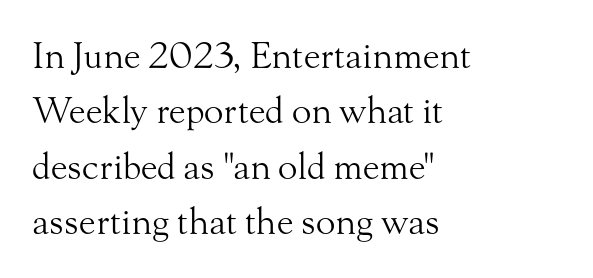
{"serif": "yes", "italic": "no", "bold": "no", "weight": "light", "width": "normal", "stroke_contrast": "medium", "x_height": "small", "monospaced": "no", "underline": "no", "align": "left", "line_spacing": "normal", "line_spacing_ratio": 1.54, "letter_spacing": "normal", "letter_spacing_em": 0.0, "glyph_px": 36}
